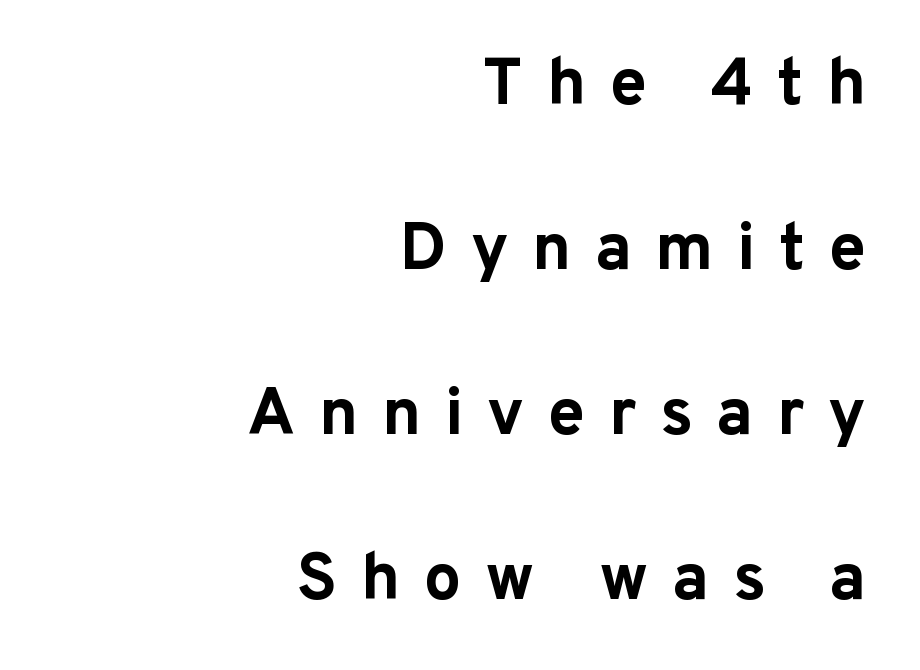
Letterform terminals end flat and unadorned throughout the passage. Nope, not italic — everything's standing straight. A typesetter would call this heavily tracked-out type. In terms of weight, the rendering is a true, heavy bold. Varying glyph widths throughout — classic text-font behaviour.
